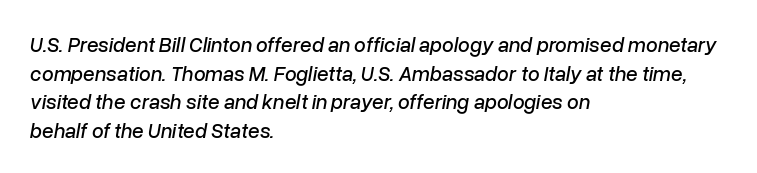
The image shows 21 px text type, italic (leaning right); set left-aligned, normal line spacing (1.36x), normal letter spacing, not underlined.
